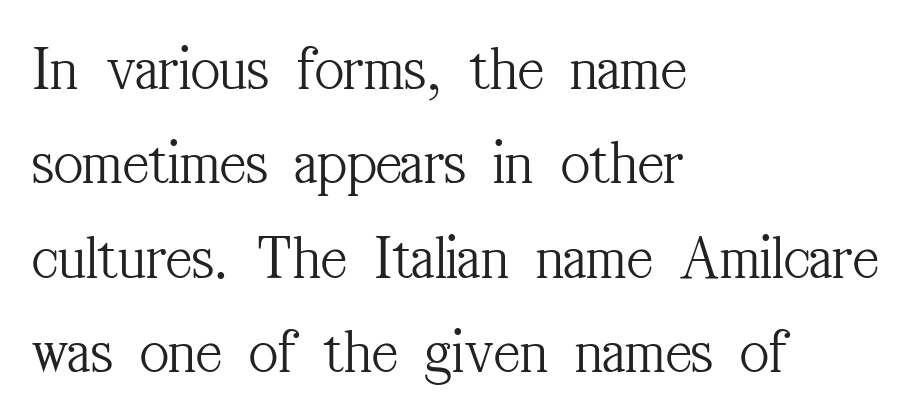
The image shows 63 px light, condensed serif type, upright; set left-aligned, normal line spacing (1.5x), normal letter spacing, not underlined; medium stroke contrast and a medium x-height.
